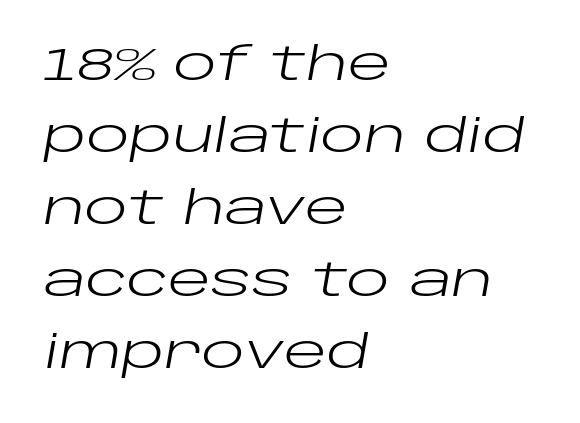
{"italic": "yes", "lean": "right", "slant_degrees": 10, "bold": "no", "weight": "regular", "width": "wide", "stroke_contrast": "low", "x_height": "large", "monospaced": "no", "underline": "no", "align": "left", "line_spacing": "normal", "line_spacing_ratio": 1.6, "letter_spacing": "normal", "letter_spacing_em": 0.0, "glyph_px": 45}
